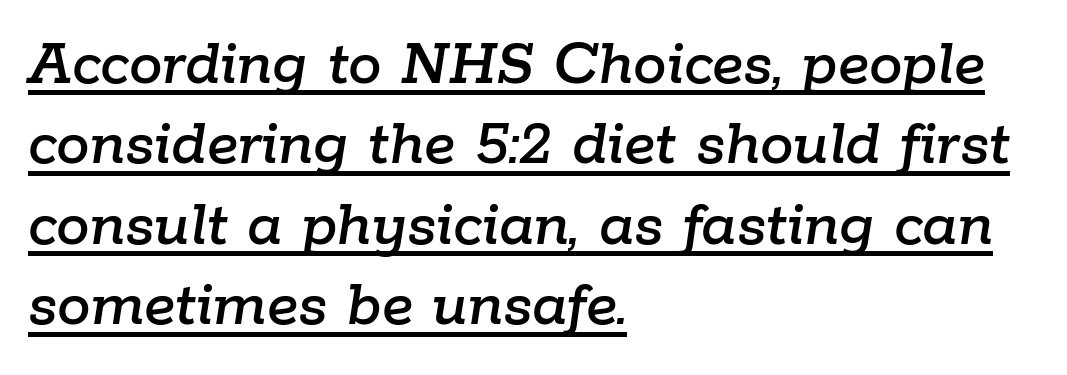
Q: Is the text italic (slanted)? A: Yes, it leans right by about 9 degrees.
Q: Is the text underlined? A: Yes.
Q: How is the paragraph aligned? A: Left-aligned.
Q: Is the spacing between letters normal or unusually wide? A: Normal.
Q: Width (condensed, normal, or wide)? A: Normal.
Q: Stroke contrast? A: Low.
Q: x-height? A: Medium.
Q: Monospaced? A: No.
